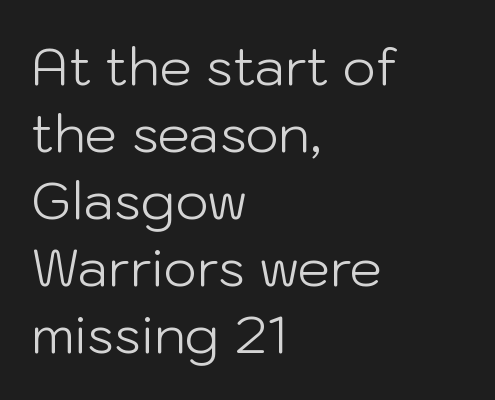
The image shows 52 px light sans-serif type, upright; set left-aligned, normal line spacing (1.29x), normal letter spacing, not underlined; low stroke contrast and a medium x-height.
